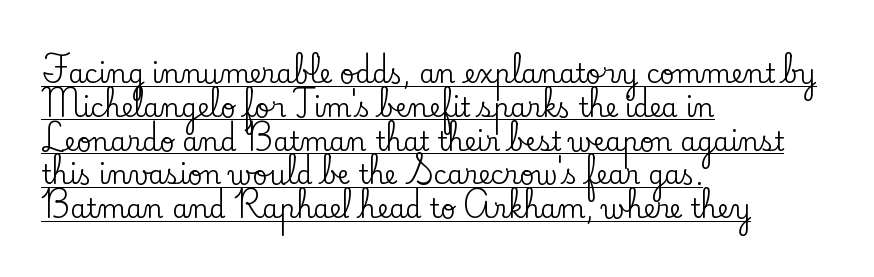
Q: Is the text italic (slanted)? A: No, it is upright.
Q: Is the text underlined? A: Yes.
Q: How is the paragraph aligned? A: Left-aligned.
Q: Is the spacing between letters normal or unusually wide? A: Normal.
Q: Is the spacing between lines tight, normal or loose? A: Normal.
